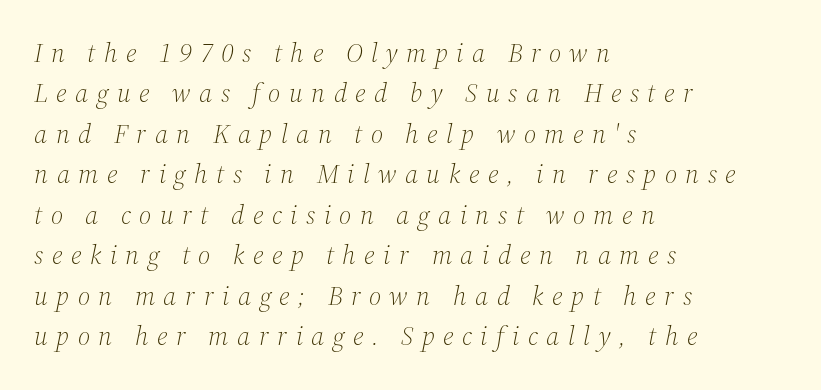
{"italic": "yes", "lean": "right", "slant_degrees": 12, "bold": "no", "underline": "no", "align": "left", "line_spacing": "normal", "line_spacing_ratio": 1.5, "letter_spacing": "wide", "letter_spacing_em": 0.31, "glyph_px": 27}
